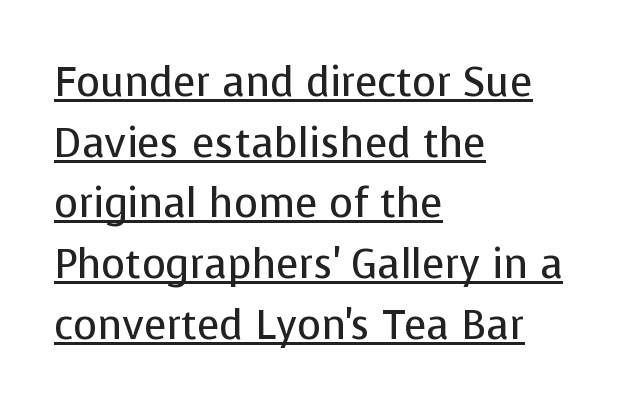
The image shows 41 px regular-weight sans-serif type, upright; set left-aligned, normal line spacing (1.48x), normal letter spacing, underlined; low stroke contrast and a medium x-height.
